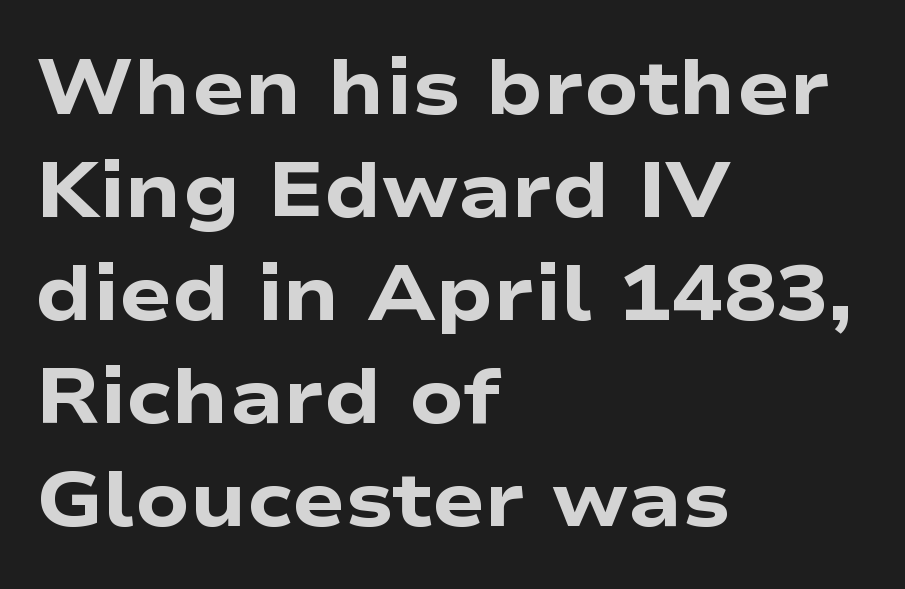
The image shows 78 px heavy, wide sans-serif type, upright; set left-aligned, normal line spacing (1.32x), normal letter spacing, not underlined; low stroke contrast and a medium x-height.
